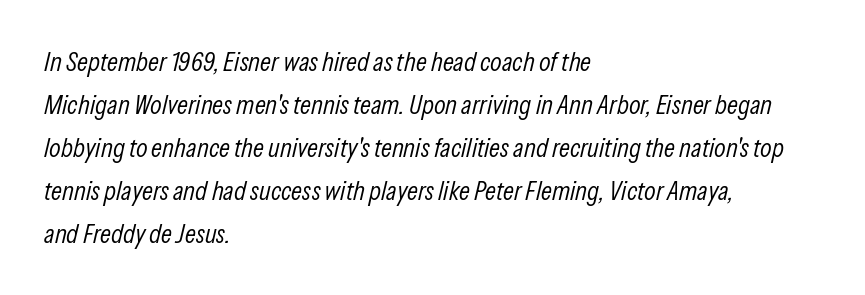
Standard letterfit; no display-style spreading of the glyphs. A bare baseline throughout the passage. Evenly set lines give the paragraph a standard silhouette. Weight: in the light-to-regular range. The text block is weighted toward the left margin, trailing off unevenly rightward. Italic? Definitely — the glyphs are oblique.
